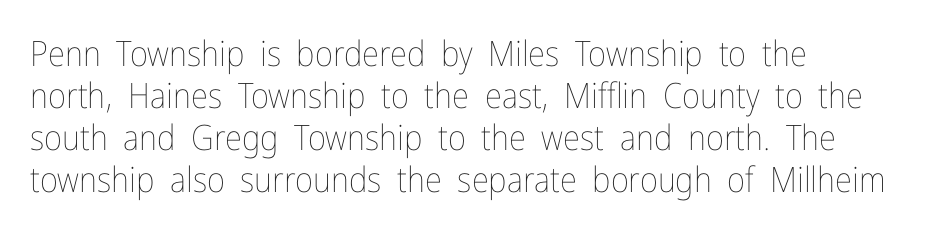
The image shows 35 px thin, condensed type, upright; set left-aligned, line spacing 1.2x, normal letter spacing, not underlined; low stroke contrast and a medium x-height.
